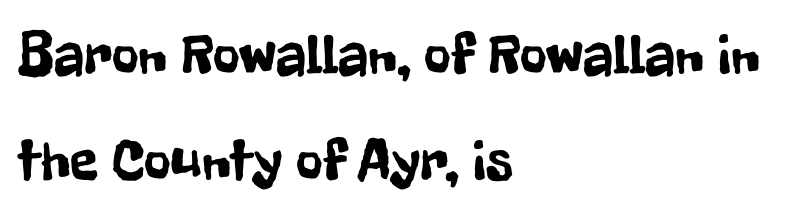
The image shows 58 px condensed sans-serif type, upright; set left-aligned, line spacing 1.83x, normal letter spacing, not underlined; low stroke contrast and a medium x-height.
